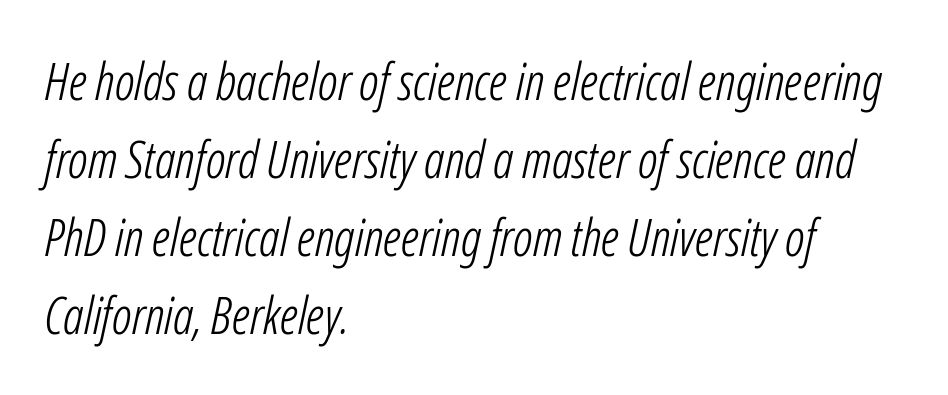
Each letter keeps its own natural width here, so spacing adapts to shape. No extra tracking has been applied to these lines. The baseline area is clear. Line starts are locked; line ends wander.
